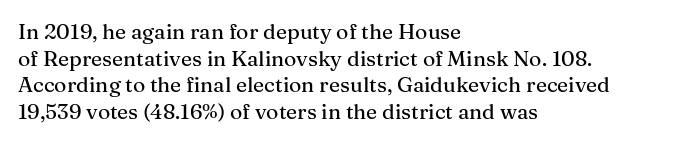
Q: Is the text italic (slanted)? A: No, it is upright.
Q: Is the text underlined? A: No.
Q: How is the paragraph aligned? A: Left-aligned.
Q: Is the spacing between letters normal or unusually wide? A: Normal.
Q: Is the spacing between lines tight, normal or loose? A: Normal.
